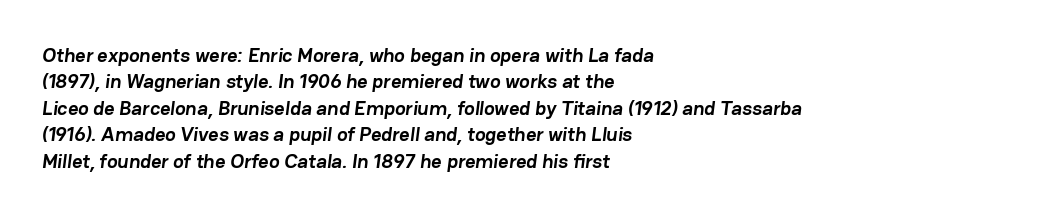
Honestly, there is no underline to notice here at all. Line spacing here is normal. The rendering anchors every line to the left-hand side. What stands out about the letter spacing? Nothing — it is the standard amount. As a designer I'd log this as weight 700, bold.
